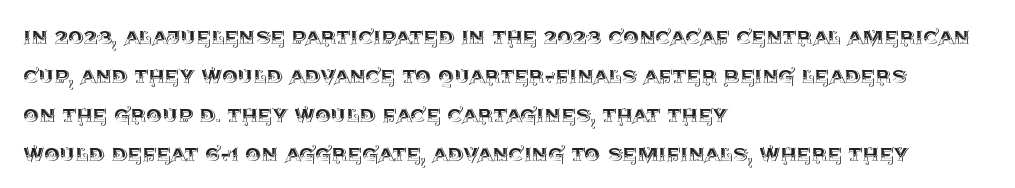
The horizontal fit of the characters is conventional and even. The passage shown stacks its lines at a standard gap. The letters stand straight up with perfectly vertical stems. Descender tails drop into unmarked territory. Is the block centered? No — it sits flush against the left margin.
